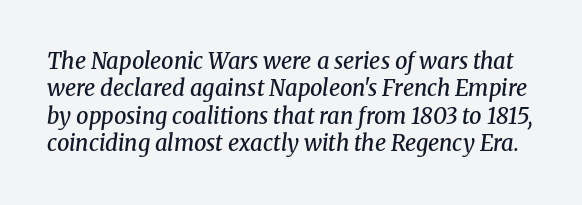
Observe the lean: these are italic letterforms. Leading matches the norm, producing a regular column. Plain, unruled lines of type. Does the weight exceed regular? Yes, but only to semibold. What stands out about the letter spacing? Nothing — it is the standard amount.
